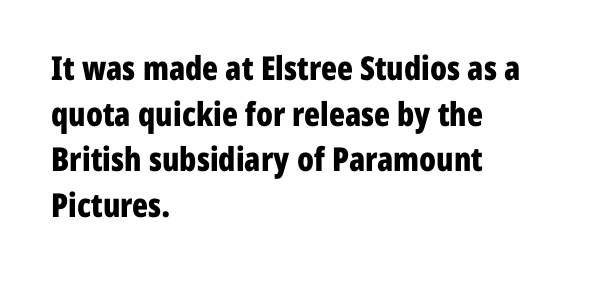
Q: Is the text bold? A: Yes.
Q: Is the text italic (slanted)? A: No, it is upright.
Q: Is the typeface a serif or a sans-serif typeface? A: Sans-serif.
Q: Is the text underlined? A: No.
Q: How is the paragraph aligned? A: Left-aligned.
Q: Is the spacing between letters normal or unusually wide? A: Normal.
Q: Is the spacing between lines tight, normal or loose? A: Normal.
Q: Width (condensed, normal, or wide)? A: Condensed.
Q: Stroke contrast? A: Low.
Q: x-height? A: Medium.
Q: Monospaced? A: No.
